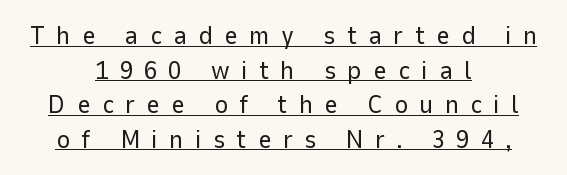
{"italic": "no", "bold": "no", "underline": "yes", "align": "center", "line_spacing": "normal", "line_spacing_ratio": 1.33, "letter_spacing": "wide", "letter_spacing_em": 0.44, "glyph_px": 26}
